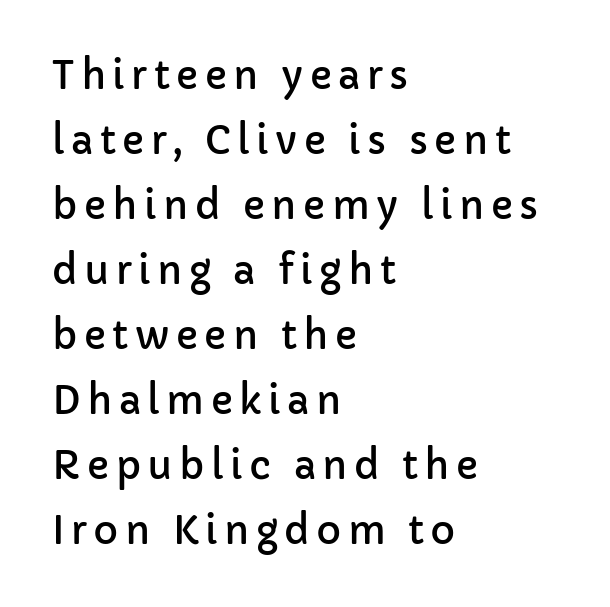
The glyphs in this specimen are sans serif. Is this a fixed-width face? No — the glyphs have proportional, varying widths. This sample uses an upright cut, with every glyph sitting square on the baseline. A classic flush-left, rag-right setting is used for this passage. The baseline area is clear.
